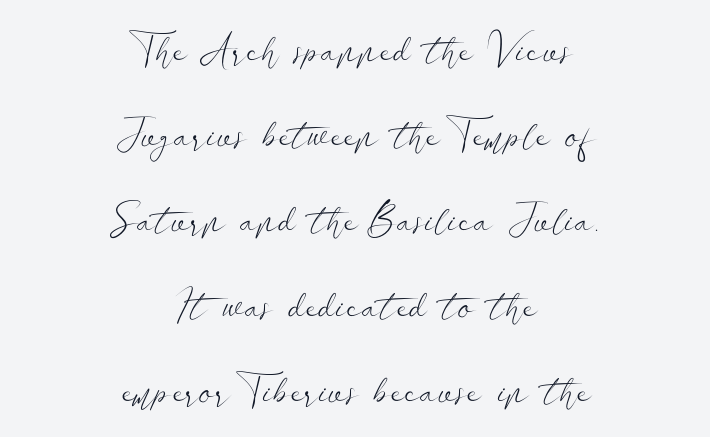
You could not count columns in this text — the font is proportionally spaced. Beneath every word, the page is bare. Students, note that the glyphs here touch the page at normal intervals.
